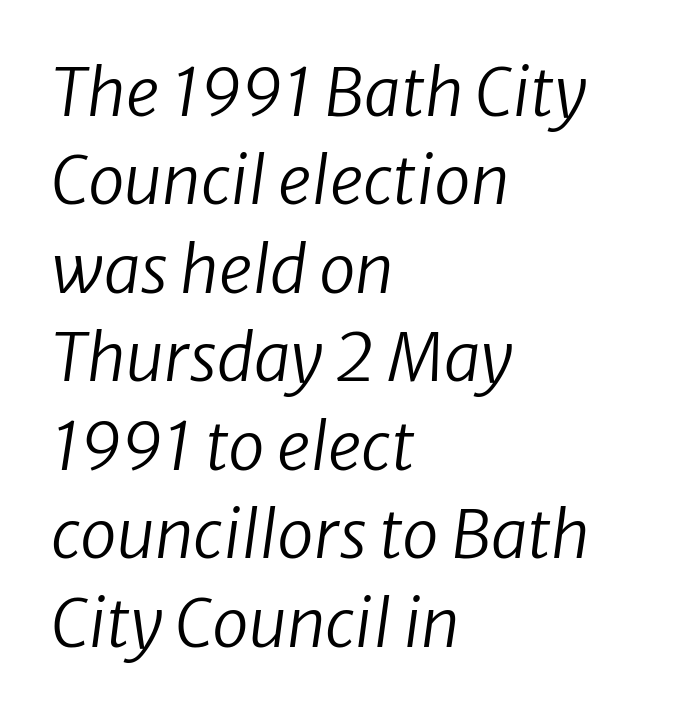
These lines sit exactly where default settings would place them. The designer went with a sans here, leaving each stem footless. Glyph-to-glyph distance matches everyday printed text. Teacher's note: observe the even left margin — that is flush-left alignment. The foot of each line stays bare and open. The letters advance in unequal steps, a hallmark of proportional type.
